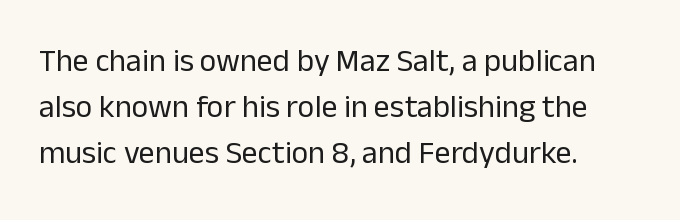
Q: Is the text bold? A: No.
Q: Is the text italic (slanted)? A: No, it is upright.
Q: Is the typeface a serif or a sans-serif typeface? A: Sans-serif.
Q: Is the text underlined? A: No.
Q: How is the paragraph aligned? A: Left-aligned.
Q: Is the spacing between letters normal or unusually wide? A: Normal.
Q: Is the spacing between lines tight, normal or loose? A: Normal.
Q: Width (condensed, normal, or wide)? A: Normal.
Q: Stroke contrast? A: Low.
Q: x-height? A: Medium.
Q: Monospaced? A: No.
